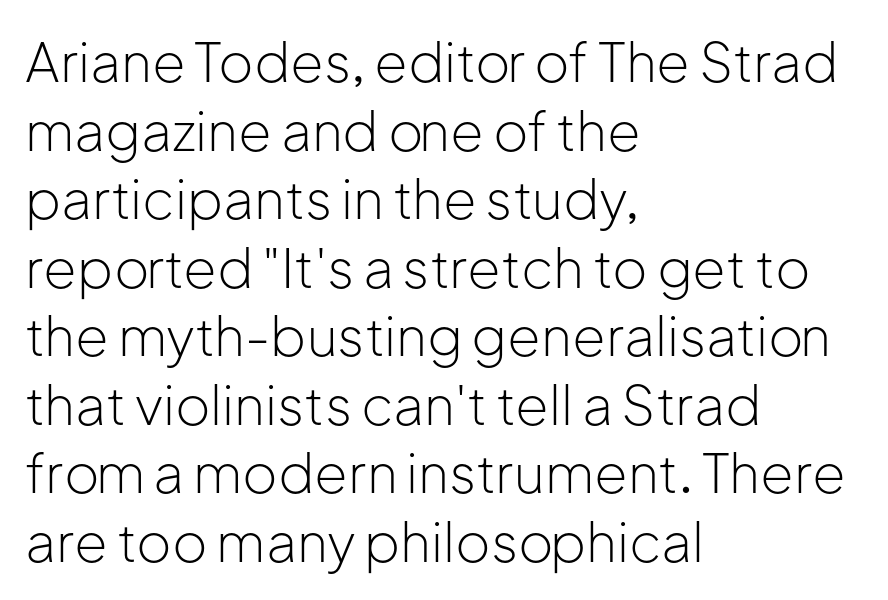
Q: Is the text bold? A: No.
Q: Is the text italic (slanted)? A: No, it is upright.
Q: Is the typeface a serif or a sans-serif typeface? A: Sans-serif.
Q: Is the text underlined? A: No.
Q: How is the paragraph aligned? A: Left-aligned.
Q: Is the spacing between letters normal or unusually wide? A: Normal.
Q: Is the spacing between lines tight, normal or loose? A: Normal.
Q: Width (condensed, normal, or wide)? A: Normal.
Q: Stroke contrast? A: Low.
Q: x-height? A: Medium.
Q: Monospaced? A: No.
